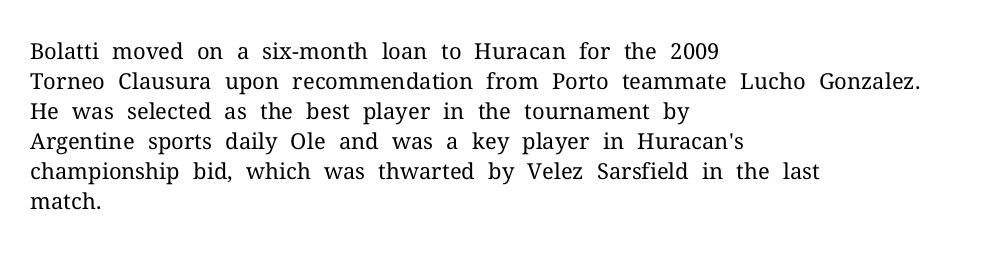
Q: Is the text bold? A: No.
Q: Is the text italic (slanted)? A: No, it is upright.
Q: Is the text underlined? A: No.
Q: How is the paragraph aligned? A: Left-aligned.
Q: Is the spacing between letters normal or unusually wide? A: Normal.
Q: Is the spacing between lines tight, normal or loose? A: Normal.
